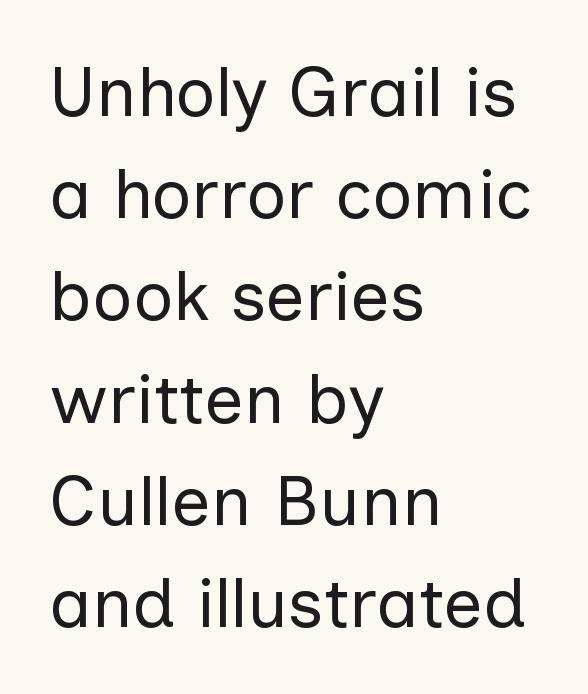
{"serif": "no", "italic": "no", "bold": "no", "weight": "regular", "width": "normal", "stroke_contrast": "low", "x_height": "medium", "monospaced": "no", "underline": "no", "align": "left", "line_spacing": "normal", "line_spacing_ratio": 1.46, "letter_spacing": "normal", "letter_spacing_em": 0.0, "glyph_px": 70}
